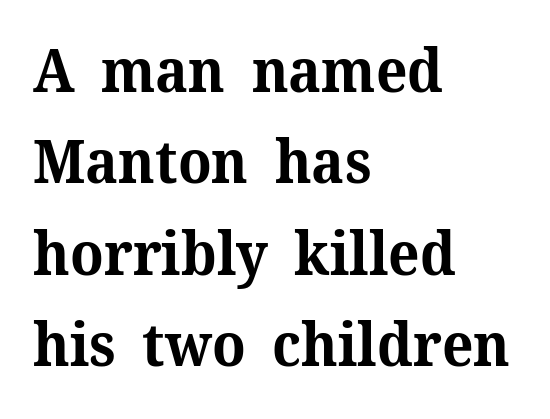
{"serif": "yes", "italic": "no", "bold": "yes", "weight": "bold", "width": "normal", "stroke_contrast": "medium", "x_height": "medium", "monospaced": "no", "underline": "no", "align": "left", "line_spacing": "normal", "line_spacing_ratio": 1.55, "letter_spacing": "normal", "letter_spacing_em": 0.0, "glyph_px": 59}
